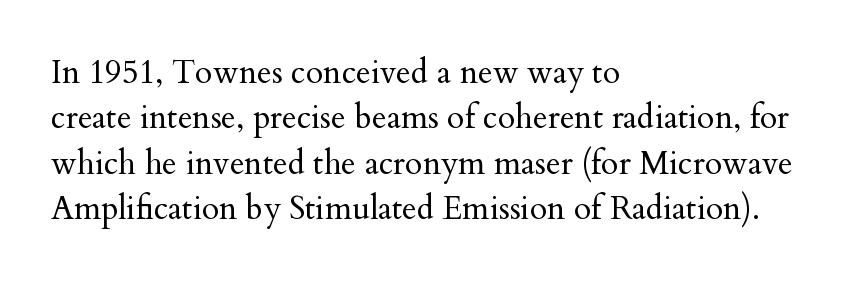
The image shows 32 px regular-weight serif type, upright; set left-aligned, normal line spacing (1.42x), normal letter spacing, not underlined; medium stroke contrast and a small x-height.
